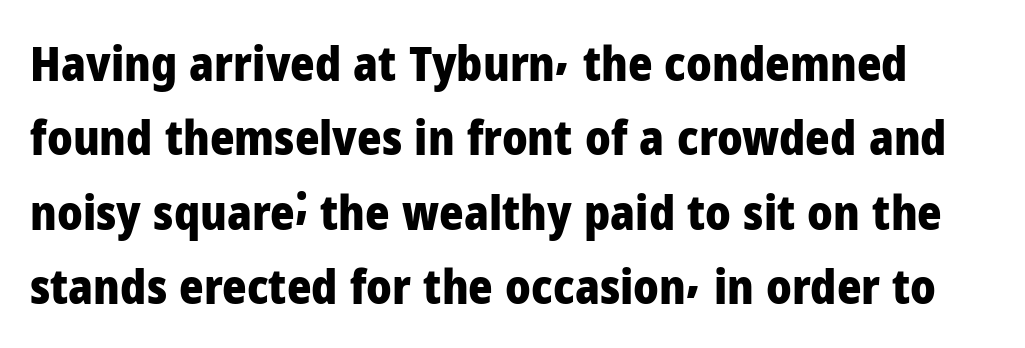
The image shows 47 px heavy sans-serif type, upright; set normal line spacing (1.58x), normal letter spacing, not underlined; low stroke contrast and a medium x-height.
